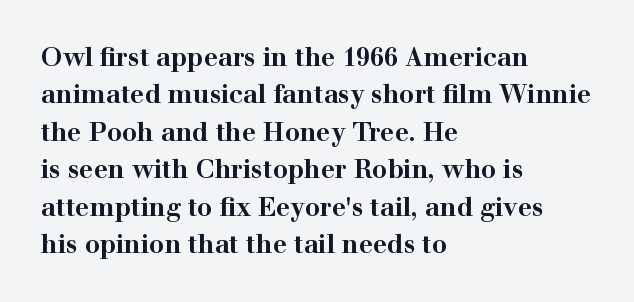
Q: Is the text bold? A: Yes.
Q: Is the text italic (slanted)? A: No, it is upright.
Q: Is the text underlined? A: No.
Q: How is the paragraph aligned? A: Left-aligned.
Q: Is the spacing between letters normal or unusually wide? A: Normal.
Q: Is the spacing between lines tight, normal or loose? A: Normal.
